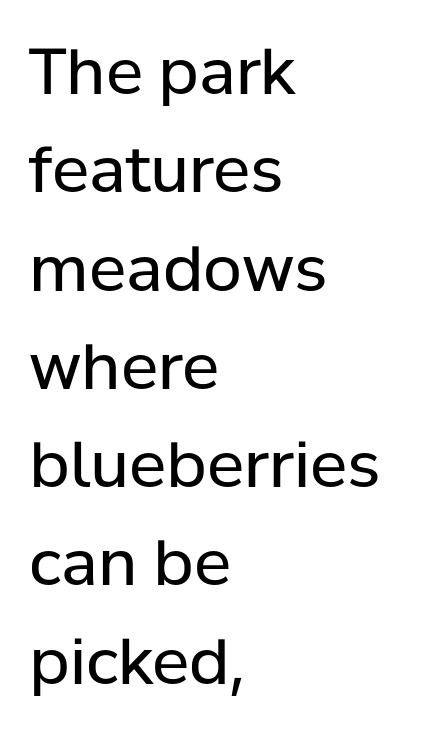
The image shows 63 px regular-weight sans-serif type, upright; set left-aligned, normal line spacing (1.56x), normal letter spacing, not underlined; low stroke contrast and a medium x-height.
